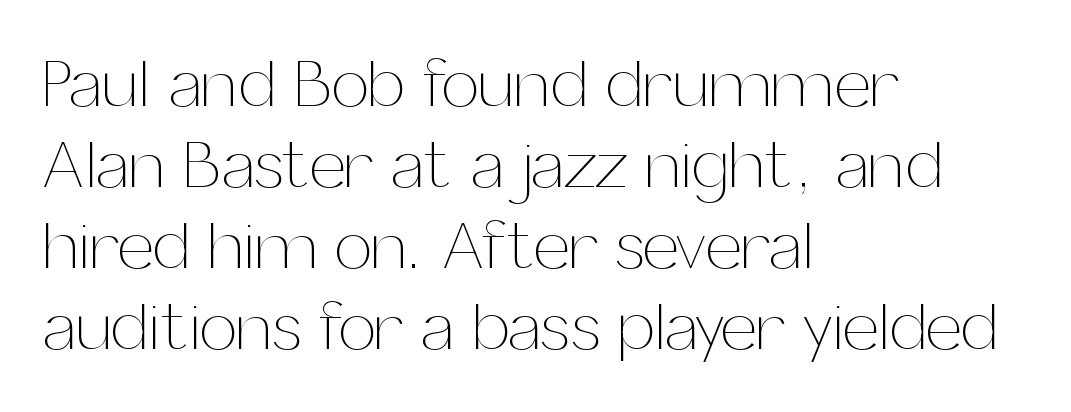
{"italic": "no", "bold": "no", "weight": "thin", "width": "normal", "stroke_contrast": "medium", "x_height": "medium", "monospaced": "no", "underline": "no", "align": "left", "line_spacing_ratio": 1.21, "letter_spacing": "normal", "letter_spacing_em": 0.0, "glyph_px": 67}
